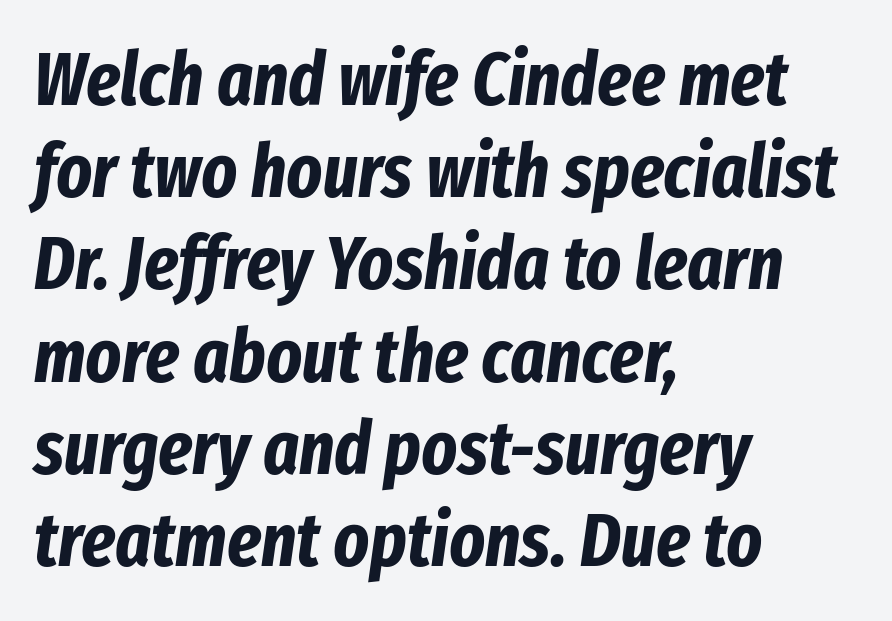
A typesetter would call this proportional, since set widths differ per character. There is no visible air inserted between adjacent glyphs. Emphasis by weight is at full strength: bold. Type without underlining. Notice how the stems are inclined rather than vertical — that's the hallmark of italics.
